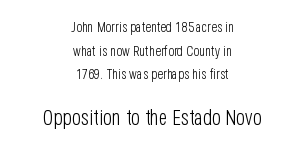
The image shows 21 px text type, upright; set centered, normal line spacing (1.69x), normal letter spacing, not underlined; the second (bottom) block is 1.5x larger.
